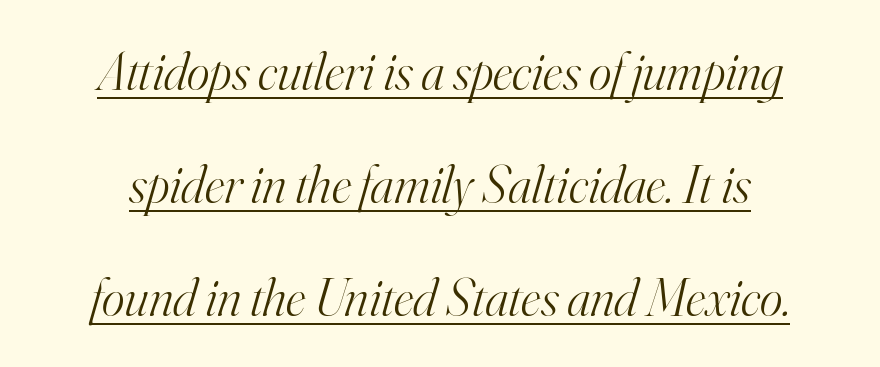
{"serif": "yes", "italic": "yes", "lean": "right", "slant_degrees": 16, "bold": "no", "weight": "light", "width": "normal", "stroke_contrast": "high", "x_height": "small", "monospaced": "no", "underline": "yes", "line_spacing": "loose", "line_spacing_ratio": 2.09, "letter_spacing": "normal", "letter_spacing_em": 0.0, "glyph_px": 54}
